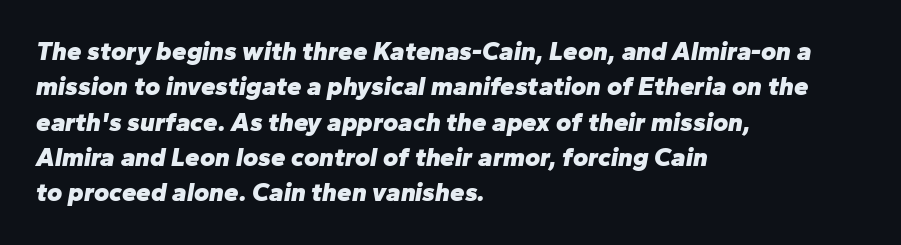
Underline: absent. When letters slant like this, we call the style italic. Is the letter spacing exaggerated? No — it looks like the ordinary default. Plenty of ink on the page — the face is bold. A typesetter would call this leading conventional body-copy spacing.
